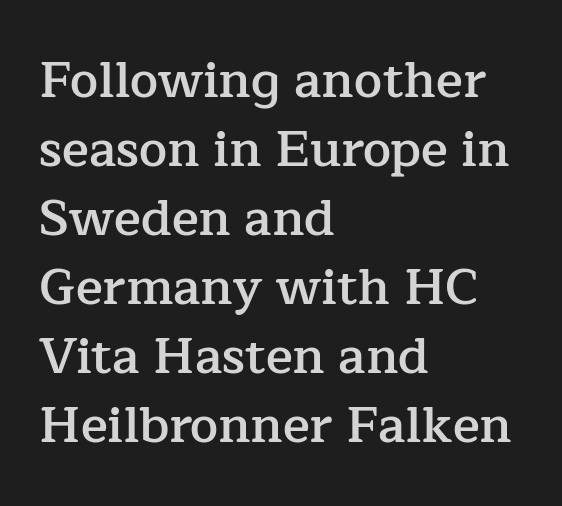
The image shows 50 px semibold serif type, upright; set left-aligned, normal line spacing (1.38x), normal letter spacing, not underlined; low stroke contrast and a medium x-height.
